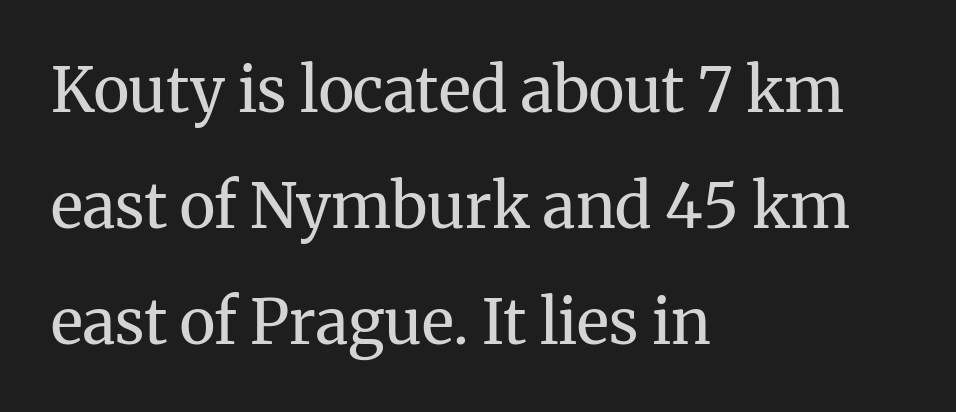
{"serif": "yes", "italic": "no", "bold": "no", "weight": "regular", "width": "normal", "stroke_contrast": "medium", "x_height": "medium", "monospaced": "no", "underline": "no", "align": "left", "line_spacing_ratio": 1.87, "letter_spacing": "normal", "letter_spacing_em": 0.0, "glyph_px": 62}
